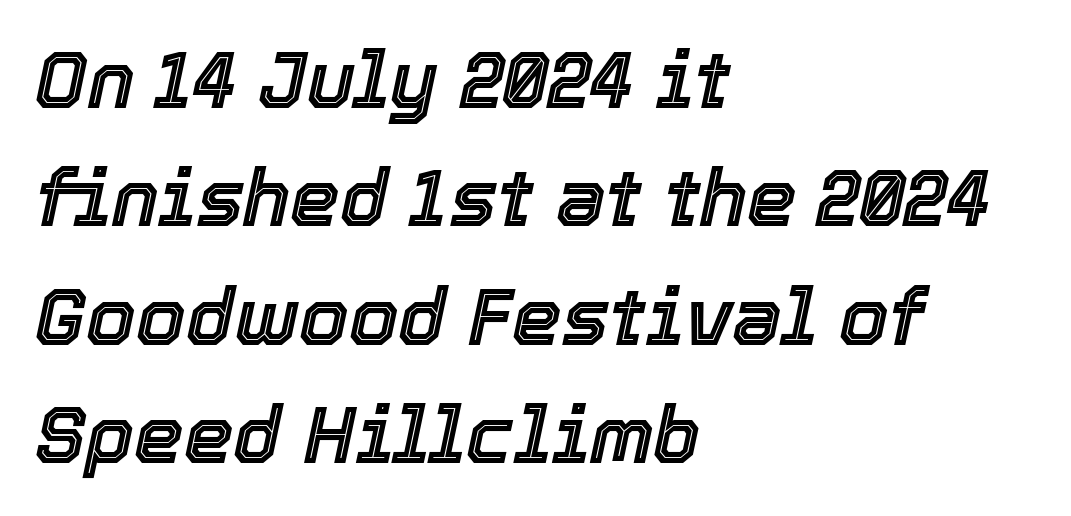
The image shows 79 px text type, italic (leaning right); set left-aligned, normal line spacing (1.5x), normal letter spacing, not underlined; a medium x-height.
